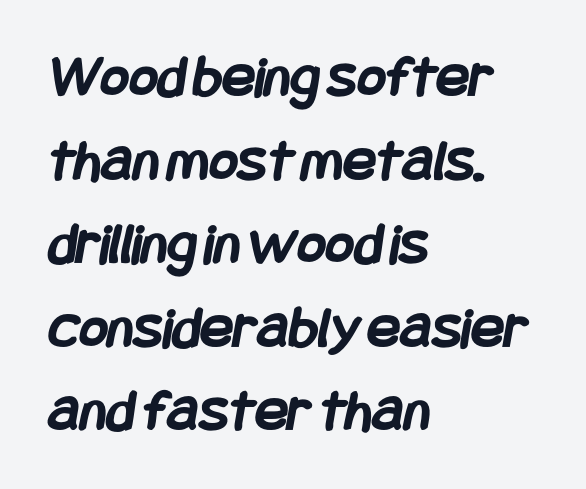
Where is the straight margin? On the left. This rendering leaves character spacing at its baseline value. Students, observe: this is what conventionally led text looks like. Strokes here are thick enough to call this a true bold. Has an underline been added? It has not.
